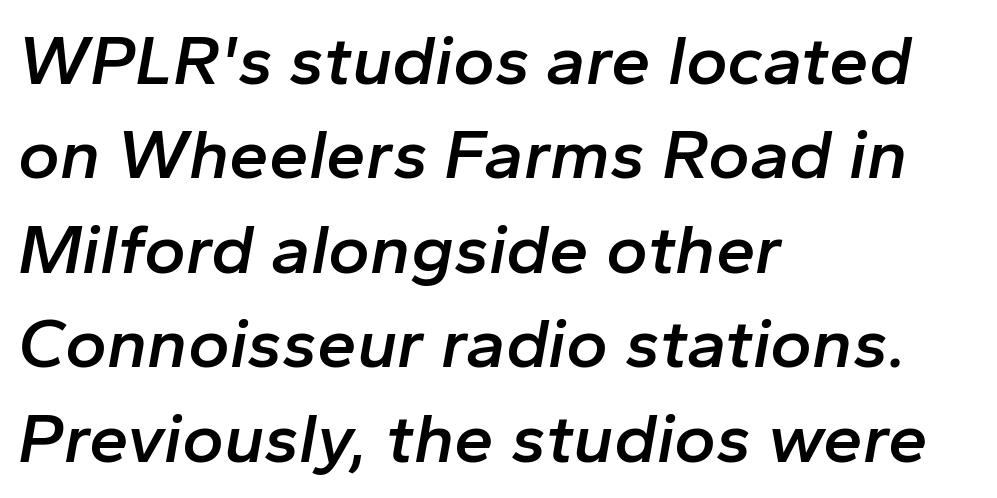
The image shows 71 px semibold type, italic (leaning right); set left-aligned, normal line spacing (1.33x), normal letter spacing, not underlined; low stroke contrast and a medium x-height.
